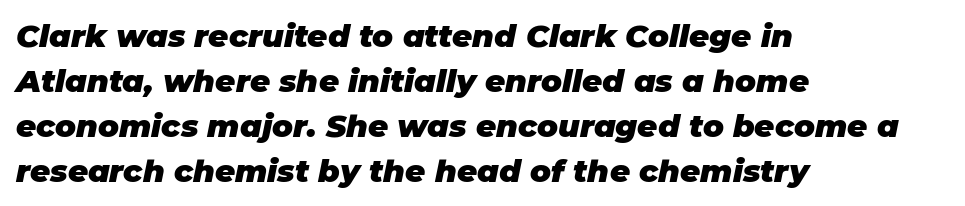
Q: Is the text bold? A: Yes.
Q: Is the text italic (slanted)? A: Yes, it leans right by about 11 degrees.
Q: Is the text underlined? A: No.
Q: How is the paragraph aligned? A: Left-aligned.
Q: Is the spacing between letters normal or unusually wide? A: Normal.
Q: Is the spacing between lines tight, normal or loose? A: Normal.
Q: Width (condensed, normal, or wide)? A: Normal.
Q: Stroke contrast? A: Low.
Q: x-height? A: Large.
Q: Monospaced? A: No.
